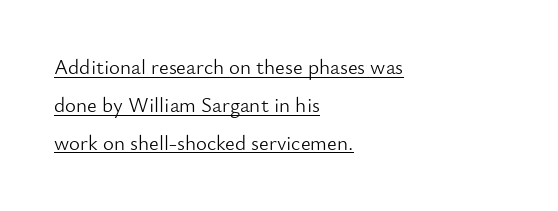
Q: Is the text bold? A: No.
Q: Is the text italic (slanted)? A: No, it is upright.
Q: Is the text underlined? A: Yes.
Q: How is the paragraph aligned? A: Left-aligned.
Q: Is the spacing between letters normal or unusually wide? A: Normal.
